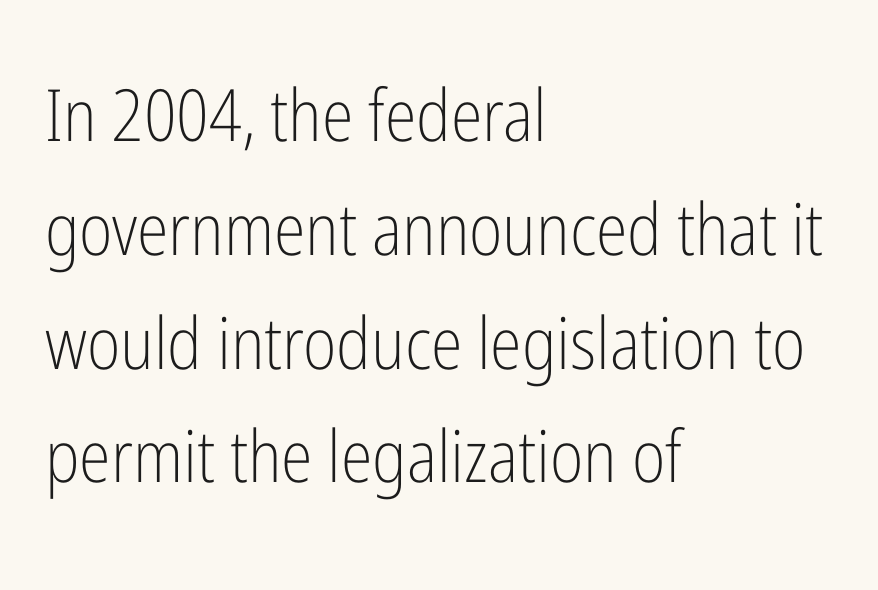
The image shows 72 px light, condensed sans-serif type, upright; set left-aligned, normal line spacing (1.58x), normal letter spacing, not underlined; low stroke contrast and a medium x-height.
